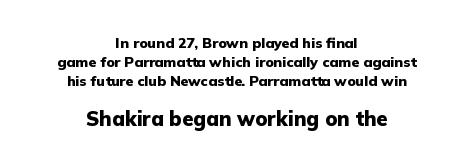
The image shows 20 px bold type, upright; set centered, normal line spacing (1.34x), normal letter spacing, not underlined; the second (bottom) block is 1.43x larger.
